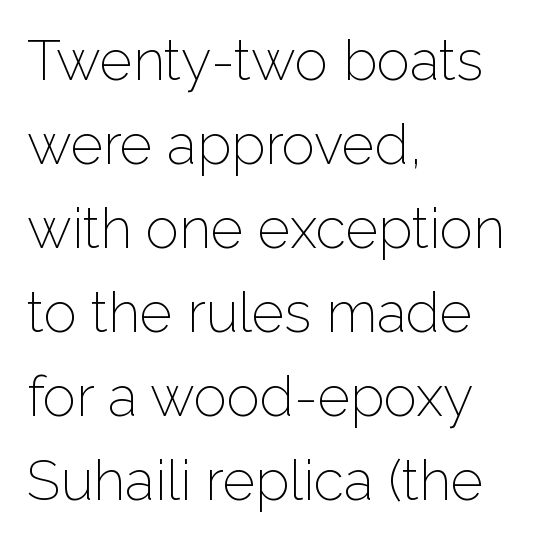
{"serif": "no", "italic": "no", "bold": "no", "weight": "light", "width": "normal", "stroke_contrast": "low", "x_height": "medium", "monospaced": "no", "underline": "no", "align": "left", "line_spacing": "normal", "line_spacing_ratio": 1.5, "letter_spacing": "normal", "letter_spacing_em": 0.0, "glyph_px": 56}
